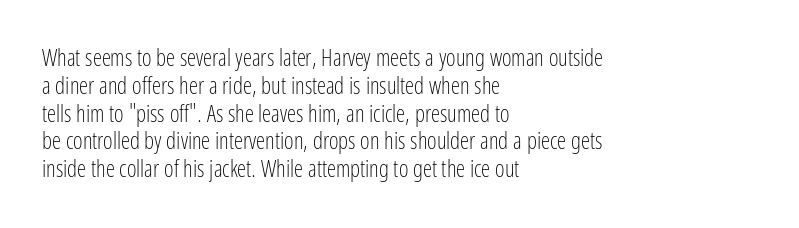
The image shows 23 px text type, upright; set left-aligned, line spacing 1.21x, normal letter spacing, not underlined.
